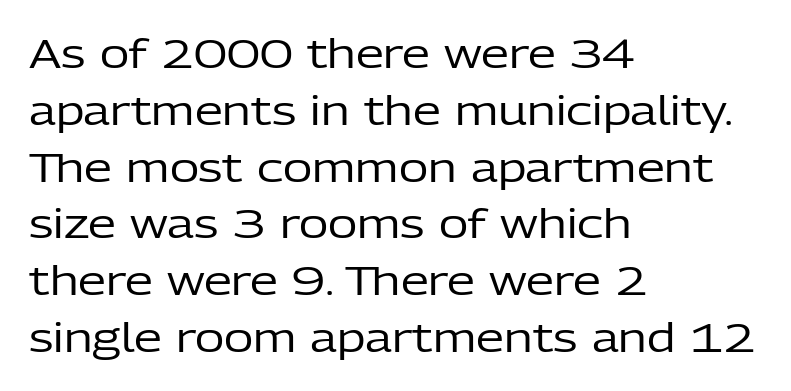
Is the type heavy? It reads as light-to-regular instead. Think of a printed novel: that variable character pitch is what you see here. This rendering employs a face without finishing strokes, i.e., a sans-serif. A roman cut, with each character standing at attention.
